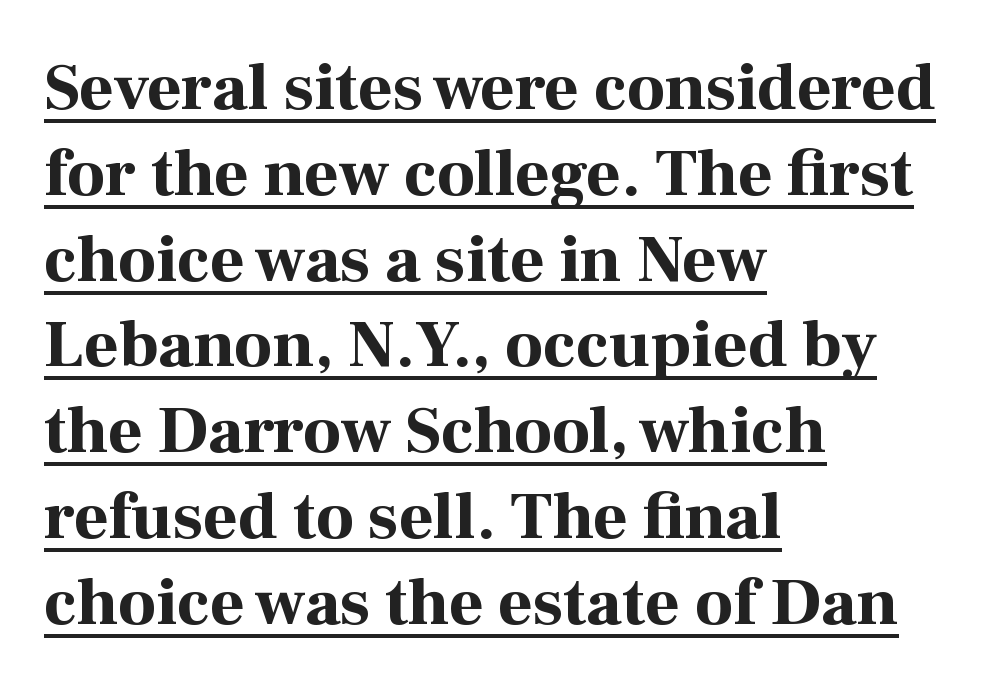
The image shows 67 px bold serif type, upright; set left-aligned, normal line spacing (1.28x), normal letter spacing, underlined; high stroke contrast and a medium x-height.
